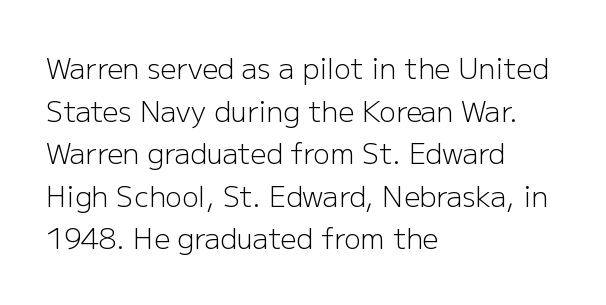
Q: Is the text bold? A: No.
Q: Is the text italic (slanted)? A: No, it is upright.
Q: Is the typeface a serif or a sans-serif typeface? A: Sans-serif.
Q: Is the text underlined? A: No.
Q: How is the paragraph aligned? A: Left-aligned.
Q: Is the spacing between letters normal or unusually wide? A: Normal.
Q: Is the spacing between lines tight, normal or loose? A: Normal.
Q: Width (condensed, normal, or wide)? A: Normal.
Q: Stroke contrast? A: Low.
Q: x-height? A: Medium.
Q: Monospaced? A: No.
